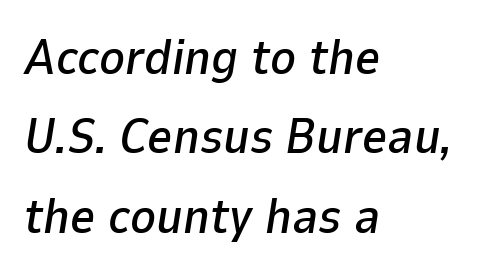
The tracking reads as untouched default to a designer's eye. Each line starts at the same left margin while the right side varies. The passage shown stacks its lines at a standard gap. Proportional: the letters do not fall into vertical columns. There's an unmistakable incline to the writing here. Check the space under the baseline: it is left empty.
